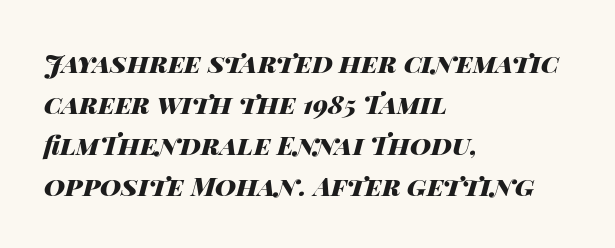
{"italic": "yes", "lean": "right", "slant_degrees": 14, "bold": "yes", "underline": "no", "align": "left", "line_spacing": "normal", "line_spacing_ratio": 1.58, "letter_spacing": "normal", "letter_spacing_em": 0.0, "glyph_px": 26}
